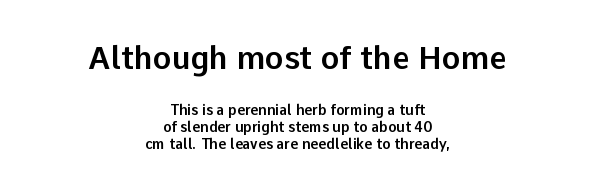
The image shows 31 px sans-serif type, upright; set centered, line spacing 1.21x, normal letter spacing, not underlined; the first (top) block is 2.21x larger; low stroke contrast and a medium x-height.
